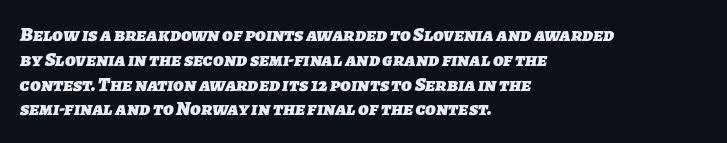
Q: Is the text bold? A: Yes.
Q: Is the text underlined? A: No.
Q: How is the paragraph aligned? A: Left-aligned.
Q: Is the spacing between letters normal or unusually wide? A: Normal.
